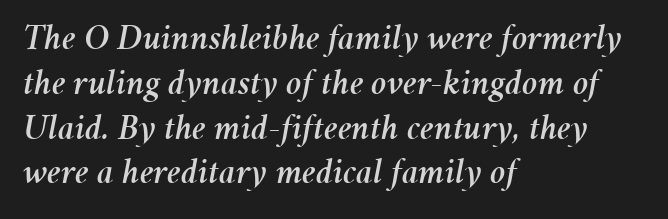
{"italic": "yes", "lean": "right", "slant_degrees": 11, "width": "normal", "stroke_contrast": "medium", "x_height": "medium", "monospaced": "no", "underline": "no", "align": "left", "line_spacing_ratio": 1.21, "letter_spacing": "normal", "letter_spacing_em": 0.0, "glyph_px": 37}
